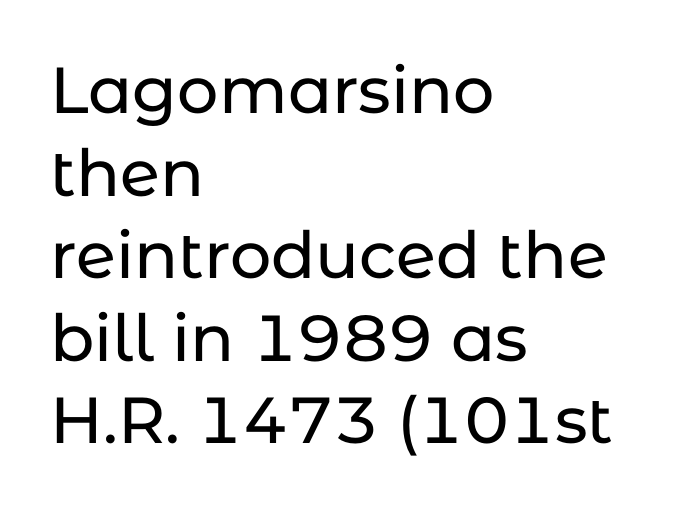
A typesetter would call this zero additional tracking. No italicization has been applied; the sample stays upright. The glyphs in this specimen are sans serif. The lines are quadded left.
